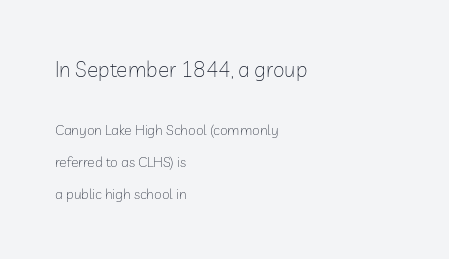
{"italic": "no", "bold": "no", "underline": "no", "align": "left", "line_spacing": "loose", "line_spacing_ratio": 2.29, "letter_spacing": "normal", "letter_spacing_em": 0.0, "larger_block": "first", "size_ratio": 1.5, "glyph_px": 21}
